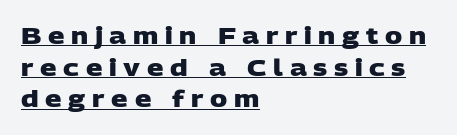
{"bold": "yes", "underline": "yes", "align": "left", "line_spacing": "normal", "line_spacing_ratio": 1.37, "letter_spacing": "wide", "letter_spacing_em": 0.29, "glyph_px": 23}
